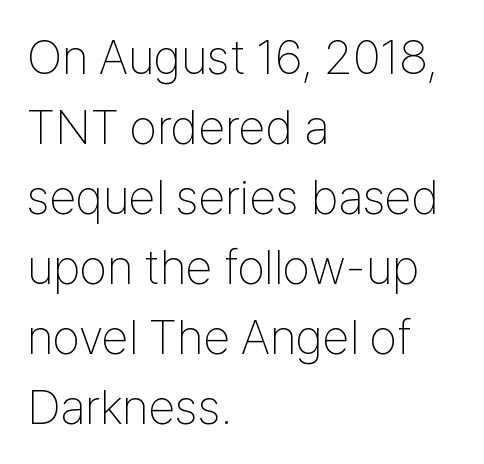
The image shows 49 px thin, condensed sans-serif type, upright; set left-aligned, normal line spacing (1.43x), normal letter spacing, not underlined; low stroke contrast and a medium x-height.
